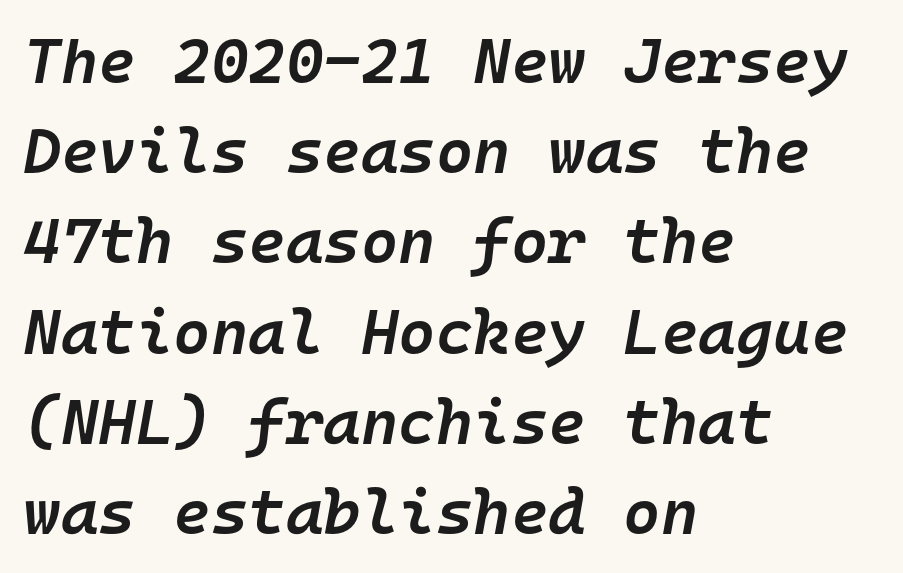
{"italic": "yes", "lean": "right", "slant_degrees": 10, "bold": "semi", "weight": "semibold", "width": "normal", "stroke_contrast": "low", "x_height": "medium", "monospaced": "yes", "underline": "no", "align": "left", "line_spacing": "normal", "line_spacing_ratio": 1.41, "letter_spacing": "normal", "letter_spacing_em": 0.0, "glyph_px": 64}
